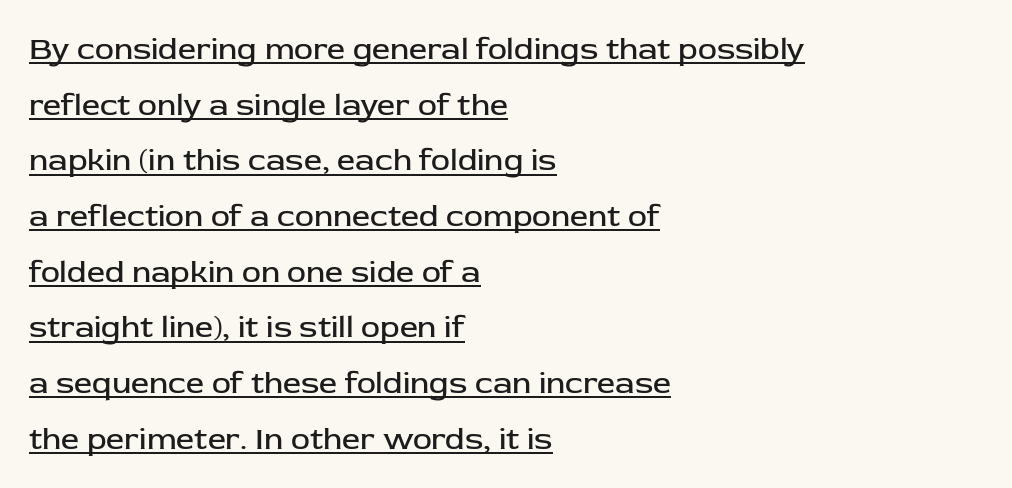
Q: Is the text bold? A: No.
Q: Is the text italic (slanted)? A: No, it is upright.
Q: Is the typeface a serif or a sans-serif typeface? A: Sans-serif.
Q: Is the text underlined? A: Yes.
Q: How is the paragraph aligned? A: Left-aligned.
Q: Is the spacing between letters normal or unusually wide? A: Normal.
Q: Width (condensed, normal, or wide)? A: Normal.
Q: Stroke contrast? A: Low.
Q: x-height? A: Medium.
Q: Monospaced? A: No.
